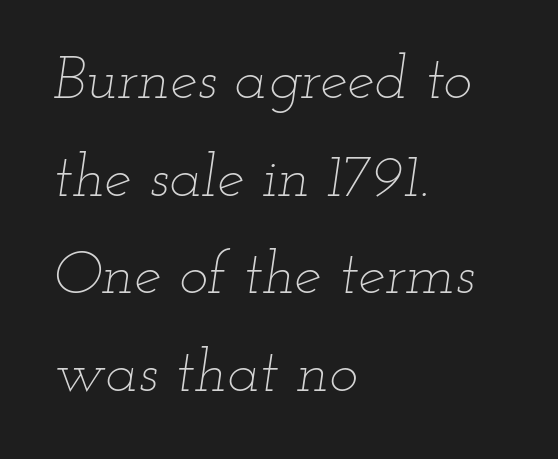
Leftover space on each line is placed entirely after the last word. Spacing between characters is what you'd get straight out of the box. The lettering tilts uniformly, giving the passage an italic look. Words float on clear page, feet unadorned. Bold? No — there's no thickening of the strokes.
